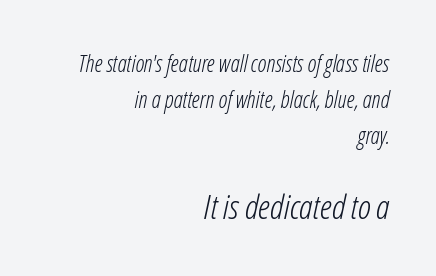
The image shows 34 px light, condensed type, italic (leaning right); set right-aligned, normal line spacing (1.56x), normal letter spacing, not underlined; the second (bottom) block is 1.48x larger; low stroke contrast and a medium x-height.
